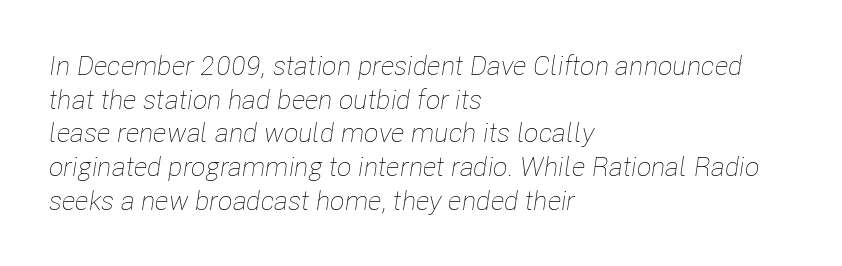
These lines were composed using italics. Caption: multi-line text, flush left, ragged right. In terms of leading, this rendering sits right in the middle. The gaps between neighbouring characters are ordinary and unremarkable.
